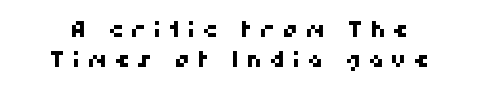
Whoever set this chose a conventional vertical rhythm. The letters are spread apart with noticeably loose tracking. The glyphs are unaccompanied by any horizontal stroke below them.
